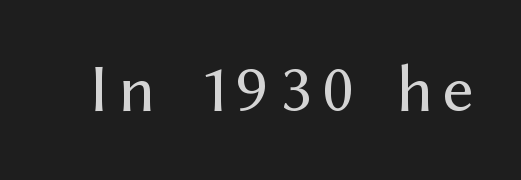
Note the varied advance widths — an 'i' is clearly narrower than an 'm'. The typeface has the unassuming heft of standard copy or less. Lines of text with bare space underneath. In terms of posture, this sample is upright.
